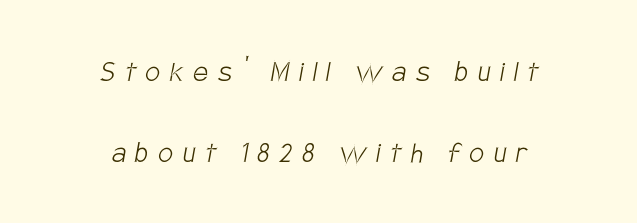
The passage shown is typed in a proportional face where columns would drift. Short and long lines alike share a common midpoint. A typesetter would call this heavily tracked-out type. Horizontal bands of white between lines are thick stripes.
